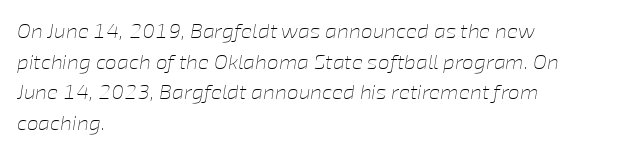
{"italic": "yes", "lean": "right", "slant_degrees": 8, "bold": "no", "underline": "no", "align": "left", "line_spacing": "normal", "line_spacing_ratio": 1.46, "letter_spacing": "normal", "letter_spacing_em": 0.0, "glyph_px": 21}
